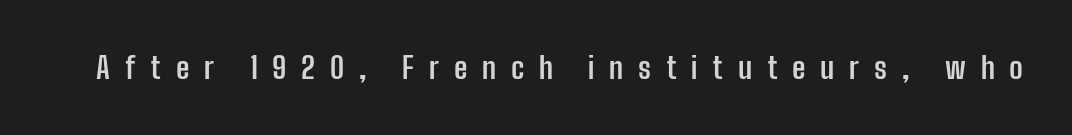
It's the straight-up-and-down kind of type. Loose tracking; the words dissolve into strings of separated letters. What weight is shown? A full bold with thick strokes. No feet cap the strokes, marking this as sans-serif type. Do the characters align in a grid? No, the font is proportional. Any mark beneath the type? The region is blank.
